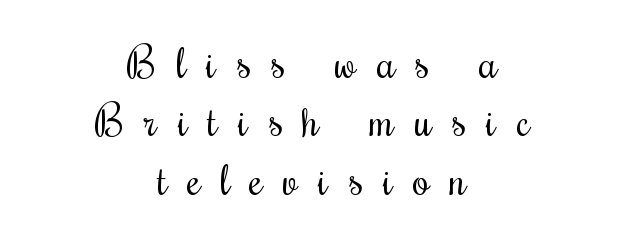
Type without underlining. The type family on display is of the serif kind. The strokes are not fattened; the text isn't bold. The whitespace from short lines is split evenly between both sides.
